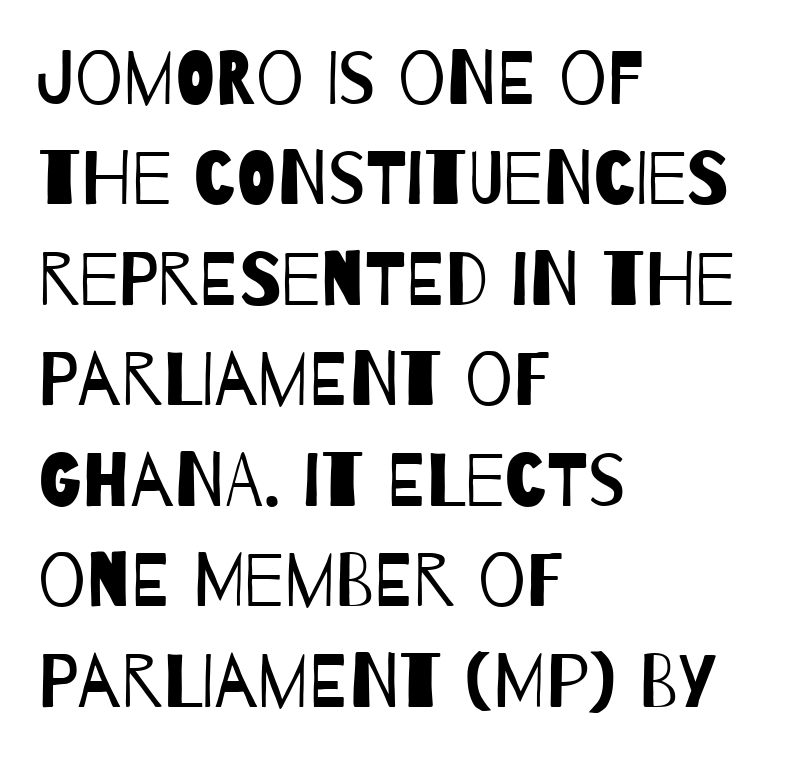
Standard letterfit; no display-style spreading of the glyphs. Weight: in the light-to-regular range. Reading down the block, your eye returns to a fixed left position each line. The face used here is proportionally spaced, like ordinary book or web type.
